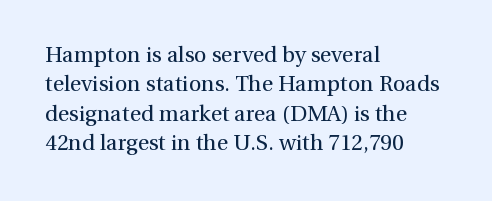
The image shows 22 px text type, upright; set left-aligned, normal line spacing (1.33x), normal letter spacing, not underlined.
